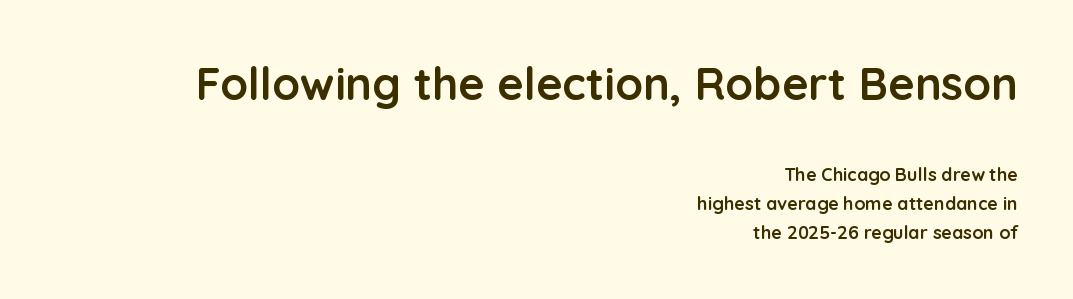
{"serif": "no", "italic": "no", "bold": "yes", "weight": "semibold", "width": "normal", "stroke_contrast": "low", "x_height": "medium", "monospaced": "no", "underline": "no", "align": "right", "line_spacing": "normal", "line_spacing_ratio": 1.6, "letter_spacing": "normal", "letter_spacing_em": 0.0, "larger_block": "first", "size_ratio": 2.5, "glyph_px": 45}
